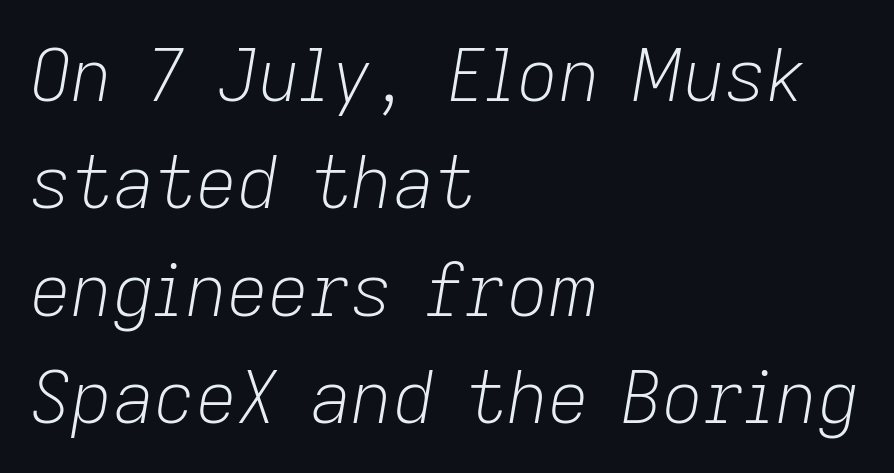
Type without underlining. Character widths vary here, with narrow letters taking less room than wide ones. The block of text has a typical density, with ordinary space between rows. A typesetter would mark this as italic.
